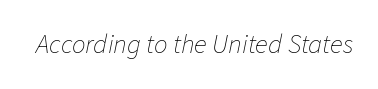
The image shows 27 px text type, italic (leaning right); set normal letter spacing, not underlined.
